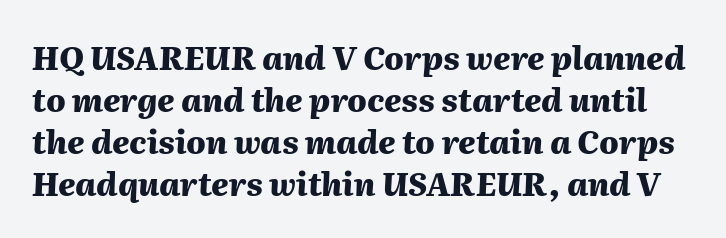
Q: Is the text bold? A: Yes.
Q: Is the text italic (slanted)? A: Yes, it leans right by about 2 degrees.
Q: Is the text underlined? A: No.
Q: Is the spacing between letters normal or unusually wide? A: Normal.
Q: Is the spacing between lines tight, normal or loose? A: Normal.
Q: Width (condensed, normal, or wide)? A: Normal.
Q: Stroke contrast? A: Medium.
Q: x-height? A: Medium.
Q: Monospaced? A: No.
